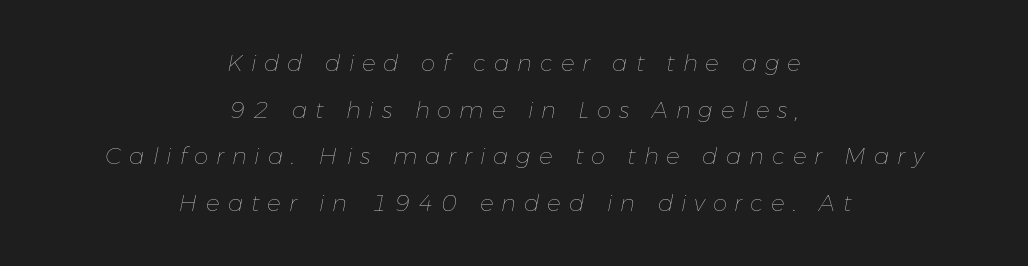
Q: Is the text bold? A: No.
Q: Is the text italic (slanted)? A: Yes, it leans right by about 11 degrees.
Q: Is the text underlined? A: No.
Q: How is the paragraph aligned? A: Centered.
Q: Is the spacing between letters normal or unusually wide? A: Unusually wide.
Q: Is the spacing between lines tight, normal or loose? A: Loose.
